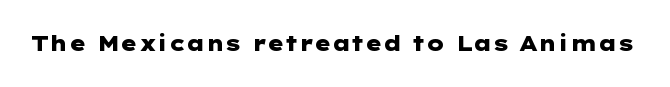
Q: Is the text bold? A: Yes.
Q: Is the text italic (slanted)? A: No, it is upright.
Q: Is the text underlined? A: No.
Q: Is the spacing between letters normal or unusually wide? A: Normal.
